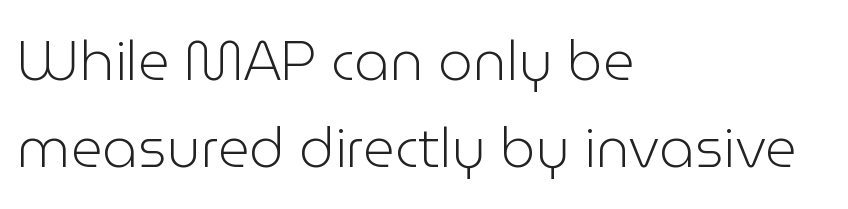
Q: Is the text bold? A: No.
Q: Is the text italic (slanted)? A: No, it is upright.
Q: Is the typeface a serif or a sans-serif typeface? A: Sans-serif.
Q: Is the text underlined? A: No.
Q: How is the paragraph aligned? A: Left-aligned.
Q: Is the spacing between letters normal or unusually wide? A: Normal.
Q: Is the spacing between lines tight, normal or loose? A: Normal.
Q: Width (condensed, normal, or wide)? A: Normal.
Q: Stroke contrast? A: Low.
Q: x-height? A: Medium.
Q: Monospaced? A: No.
